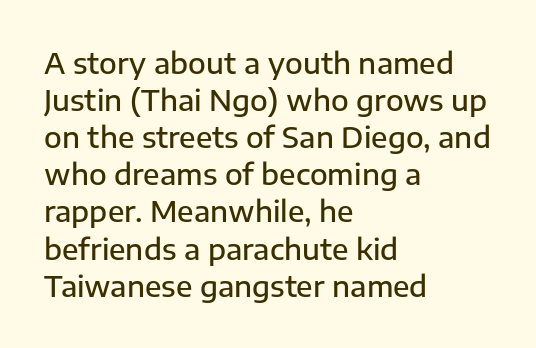
The image shows 29 px semibold sans-serif type, upright; set left-aligned, normal line spacing (1.28x), normal letter spacing, not underlined; low stroke contrast and a medium x-height.
